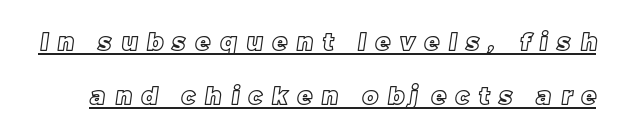
{"underline": "yes", "line_spacing": "loose", "line_spacing_ratio": 2.26, "letter_spacing": "wide", "letter_spacing_em": 0.4, "glyph_px": 24}
